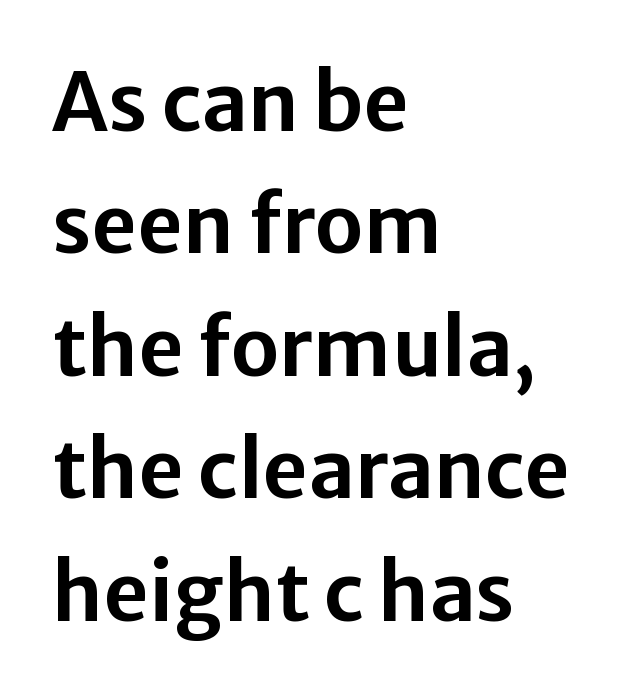
The image shows 80 px sans-serif type, upright; set left-aligned, normal line spacing (1.53x), normal letter spacing, not underlined; low stroke contrast and a medium x-height.
